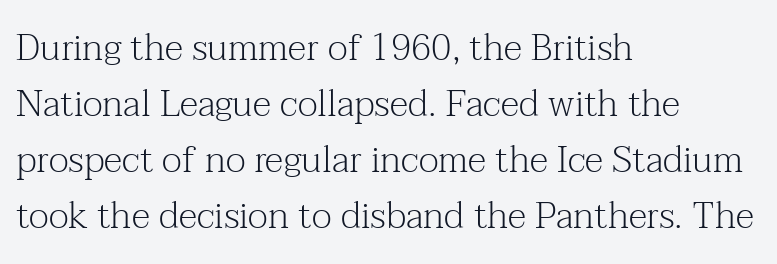
{"serif": "yes", "italic": "no", "bold": "no", "weight": "light", "width": "normal", "stroke_contrast": "medium", "x_height": "medium", "monospaced": "no", "underline": "no", "align": "left", "line_spacing": "normal", "line_spacing_ratio": 1.51, "letter_spacing": "normal", "letter_spacing_em": 0.0, "glyph_px": 37}
